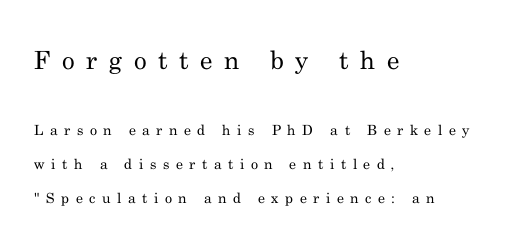
Interline gaps are noticeably wide in this sample. Rule under the text: the space is simply empty. Larger block? The one above; the one below is distinctly smaller. Tracking value appears strongly positive — letters spread wide. Casual observation: everything's shoved over to the left. The typography opts for an upright posture over an oblique one.
